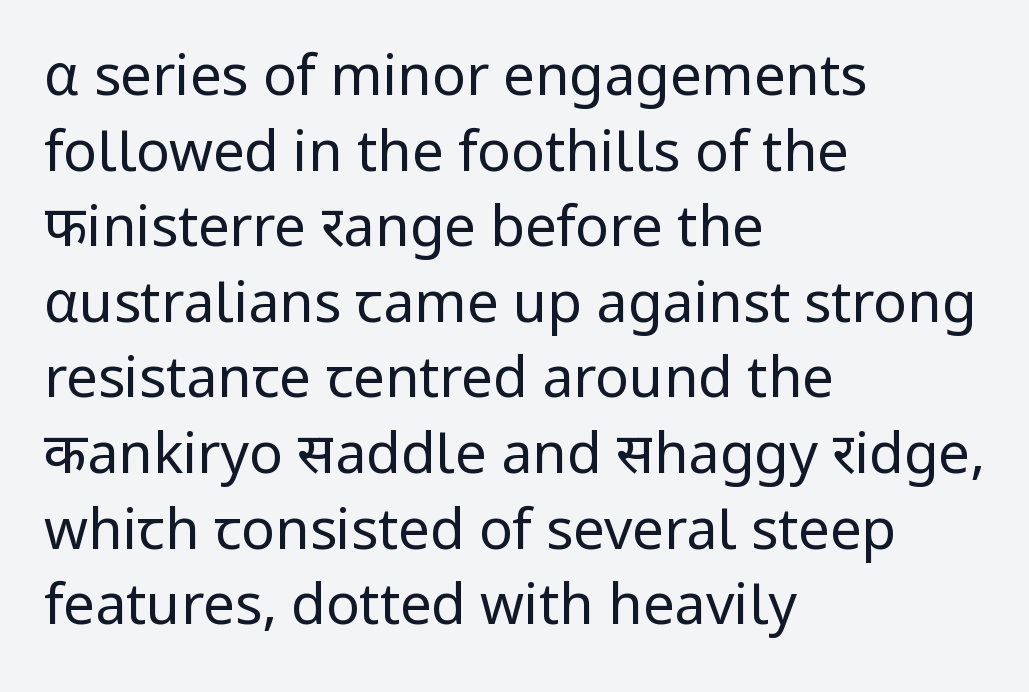
The image shows 56 px regular-weight sans-serif type, upright; set left-aligned, normal line spacing (1.35x), normal letter spacing, not underlined; low stroke contrast and a medium x-height.
